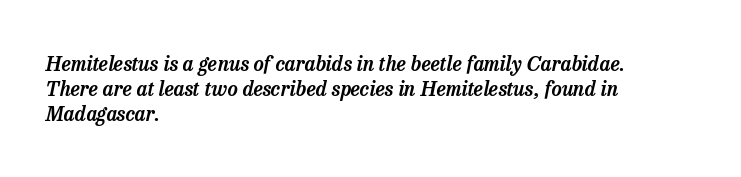
Does the lettering tilt? It does — this is italic. Underline: absent. Whoever set this chose a conventional vertical rhythm. Here the glyphs are tracked normally, forming tight word shapes.
